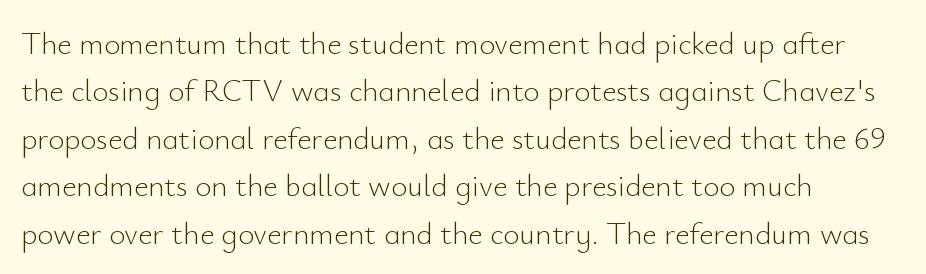
{"serif": "no", "italic": "no", "bold": "no", "weight": "light", "width": "normal", "stroke_contrast": "low", "x_height": "small", "monospaced": "no", "underline": "no", "align": "left", "line_spacing": "normal", "line_spacing_ratio": 1.53, "letter_spacing": "normal", "letter_spacing_em": 0.0, "glyph_px": 31}
